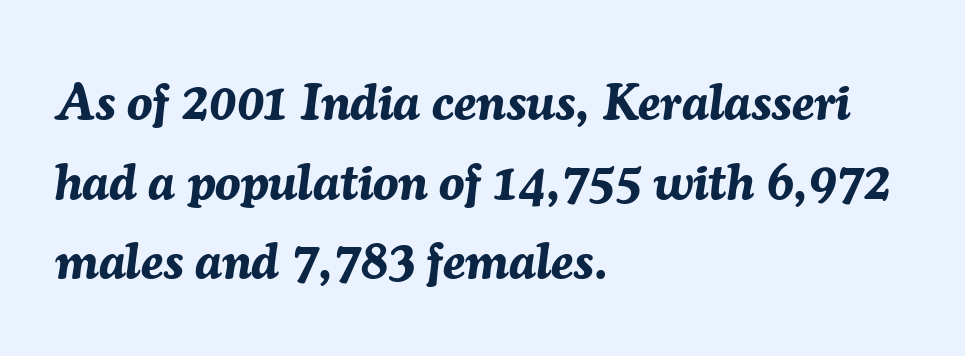
Q: Is the text bold? A: Yes.
Q: Is the text italic (slanted)? A: Yes, it leans right by about 7 degrees.
Q: Is the text underlined? A: No.
Q: How is the paragraph aligned? A: Left-aligned.
Q: Is the spacing between letters normal or unusually wide? A: Normal.
Q: Is the spacing between lines tight, normal or loose? A: Normal.
Q: Width (condensed, normal, or wide)? A: Normal.
Q: Stroke contrast? A: Medium.
Q: x-height? A: Medium.
Q: Monospaced? A: No.
